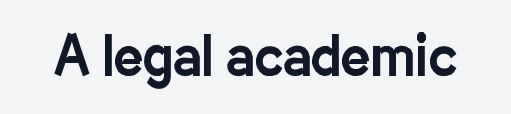
Nobody drew a line under any word here. Caption: standard tracking, unaltered. Font category for this specimen: sans-serif. The specimen reads as upright at a glance. The passage shown is typed in a proportional face where columns would drift.
